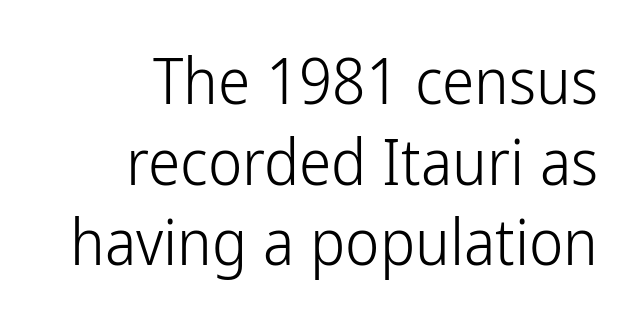
The image shows 65 px light, condensed sans-serif type, upright; set right-aligned, line spacing 1.24x, normal letter spacing, not underlined; low stroke contrast and a medium x-height.
